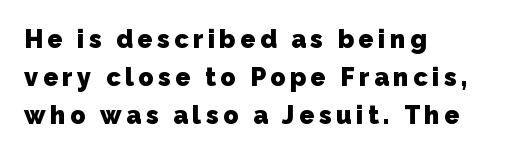
{"bold": "yes", "underline": "no", "align": "left", "line_spacing": "normal", "line_spacing_ratio": 1.53, "glyph_px": 25}
